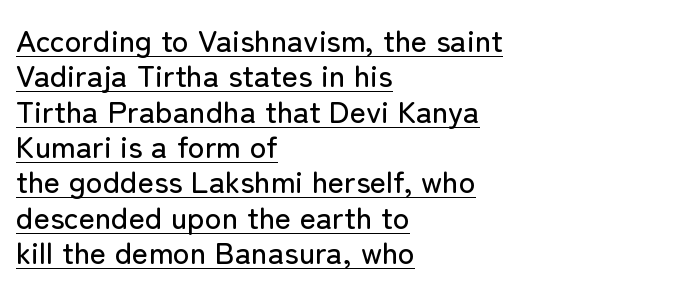
The image shows 31 px sans-serif type, upright; set left-aligned, tight line spacing (1.14x), normal letter spacing, underlined; low stroke contrast and a medium x-height.
